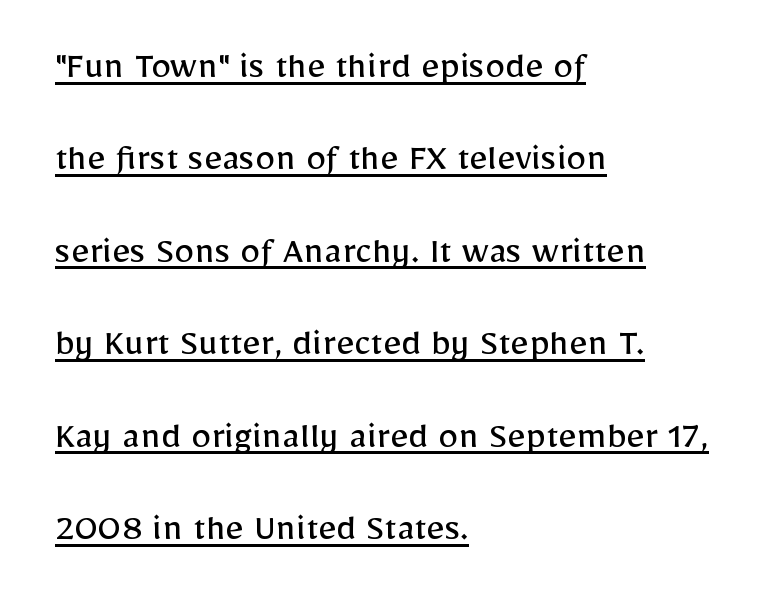
Q: Is the text bold? A: No.
Q: Is the text italic (slanted)? A: No, it is upright.
Q: Is the typeface a serif or a sans-serif typeface? A: Sans-serif.
Q: Is the text underlined? A: Yes.
Q: How is the paragraph aligned? A: Left-aligned.
Q: Is the spacing between letters normal or unusually wide? A: Normal.
Q: Is the spacing between lines tight, normal or loose? A: Loose.
Q: Width (condensed, normal, or wide)? A: Normal.
Q: Stroke contrast? A: Low.
Q: x-height? A: Medium.
Q: Monospaced? A: No.
